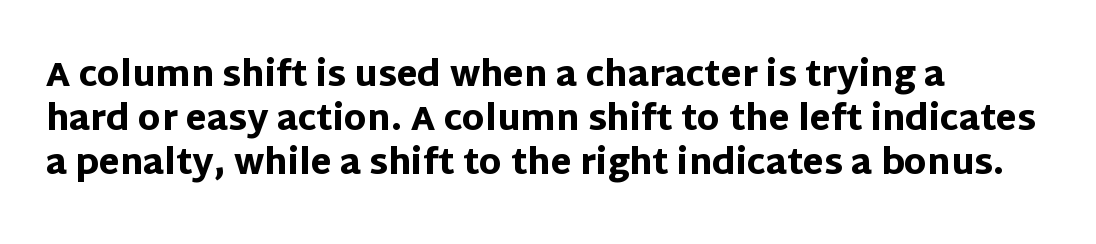
The typesetter chose a ragged-right arrangement here. The block of text has a typical density, with ordinary space between rows. This rendering leaves character spacing at its baseline value. Italic: no, the glyphs are upright roman. Typesetter's note: full bold, strokes at maximum text heaviness. Type without underlining.
